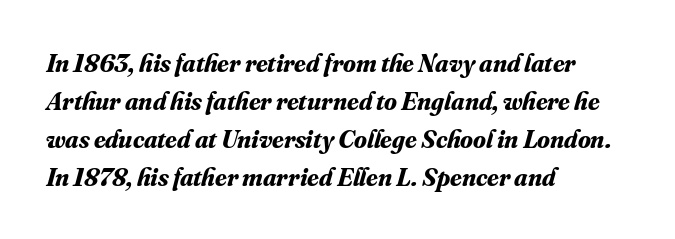
The image shows 26 px bold type, italic (leaning right); set left-aligned, normal line spacing (1.46x), normal letter spacing, not underlined.
